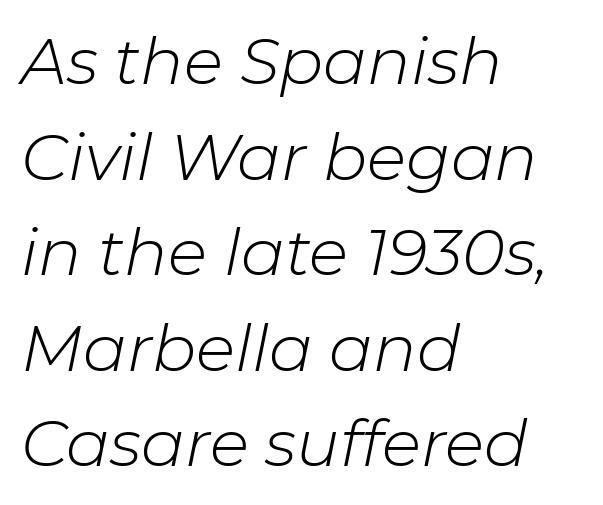
{"italic": "yes", "lean": "right", "slant_degrees": 11, "bold": "no", "weight": "light", "width": "normal", "stroke_contrast": "low", "x_height": "medium", "monospaced": "no", "underline": "no", "align": "left", "line_spacing": "normal", "line_spacing_ratio": 1.47, "letter_spacing": "normal", "letter_spacing_em": 0.0, "glyph_px": 65}
